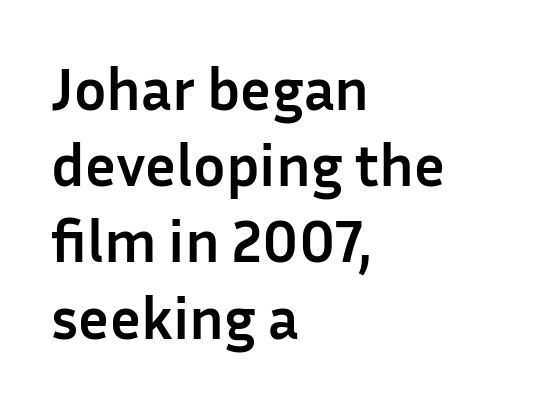
The axis of the letterforms is exactly vertical. Every row of glyphs begins at an identical x-position on the left. This sample has the flowing, uneven cadence of proportional lettering. The tracking reads as untouched default to a designer's eye. Evenly set lines give the paragraph a standard silhouette.
